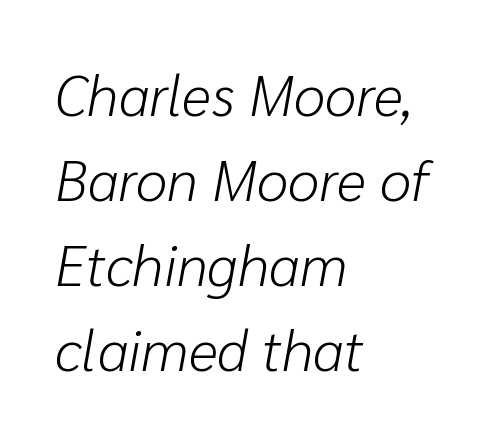
{"italic": "yes", "lean": "right", "slant_degrees": 10, "bold": "no", "weight": "light", "width": "normal", "stroke_contrast": "low", "x_height": "medium", "monospaced": "no", "underline": "no", "align": "left", "line_spacing": "normal", "line_spacing_ratio": 1.49, "letter_spacing": "normal", "letter_spacing_em": 0.0, "glyph_px": 57}
